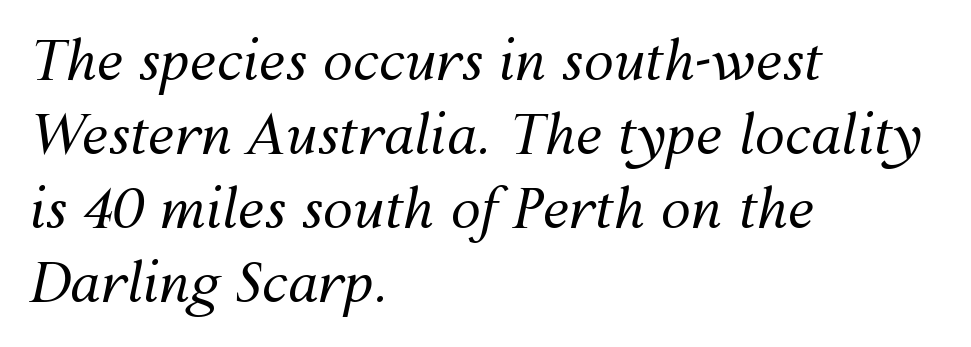
The image shows 54 px regular-weight type, italic (leaning right); set left-aligned, normal line spacing (1.37x), normal letter spacing, not underlined; medium stroke contrast and a medium x-height.
